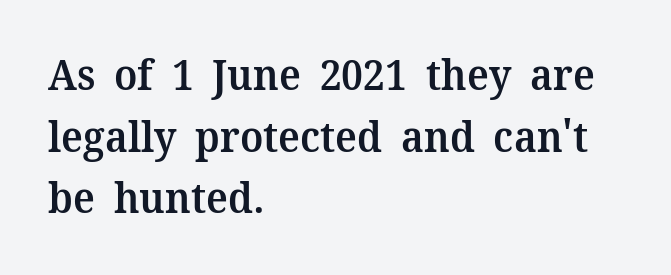
The image shows 42 px semibold serif type, upright; set left-aligned, normal line spacing (1.47x), normal letter spacing, not underlined; medium stroke contrast and a medium x-height.
